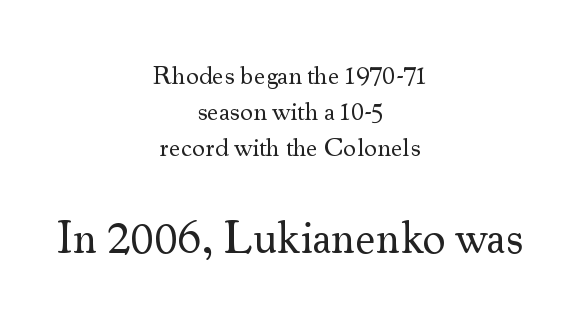
The image shows 46 px regular-weight serif type, upright; set centered, normal line spacing (1.38x), normal letter spacing, not underlined; the second (bottom) block is 1.77x larger; medium stroke contrast and a small x-height.
